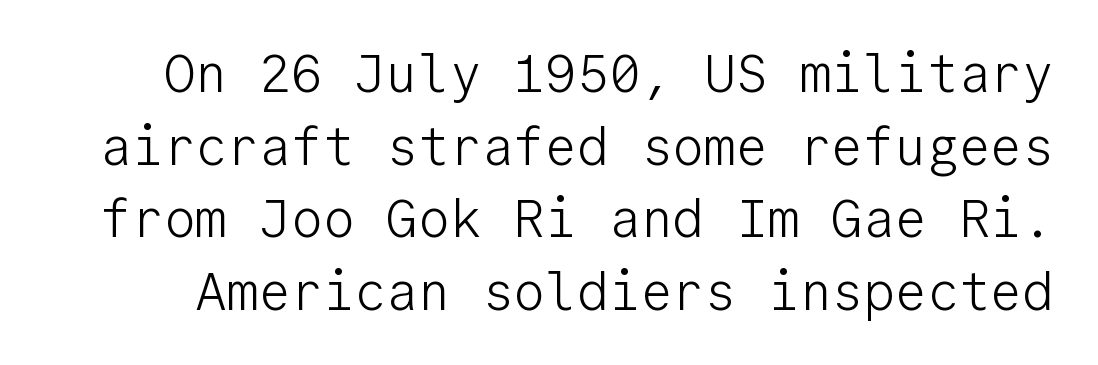
The lettering stays uniformly vertical, giving the passage a roman look. On a weight scale, this lands at 450 or below. Does the leading feel generous? No, just average. You could count columns in this text — the font is strictly monospaced.
